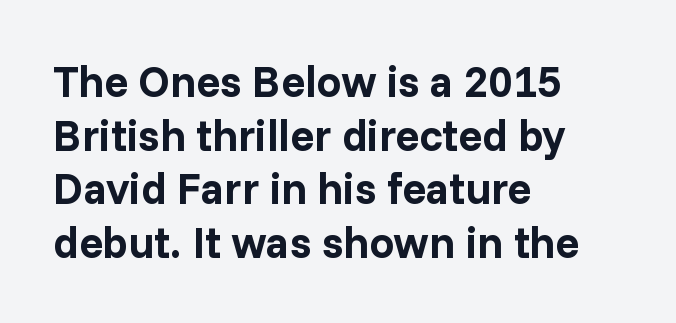
Q: Is the text bold? A: Yes.
Q: Is the text italic (slanted)? A: No, it is upright.
Q: Is the typeface a serif or a sans-serif typeface? A: Sans-serif.
Q: Is the text underlined? A: No.
Q: How is the paragraph aligned? A: Left-aligned.
Q: Is the spacing between letters normal or unusually wide? A: Normal.
Q: Width (condensed, normal, or wide)? A: Normal.
Q: Stroke contrast? A: Low.
Q: x-height? A: Medium.
Q: Monospaced? A: No.
